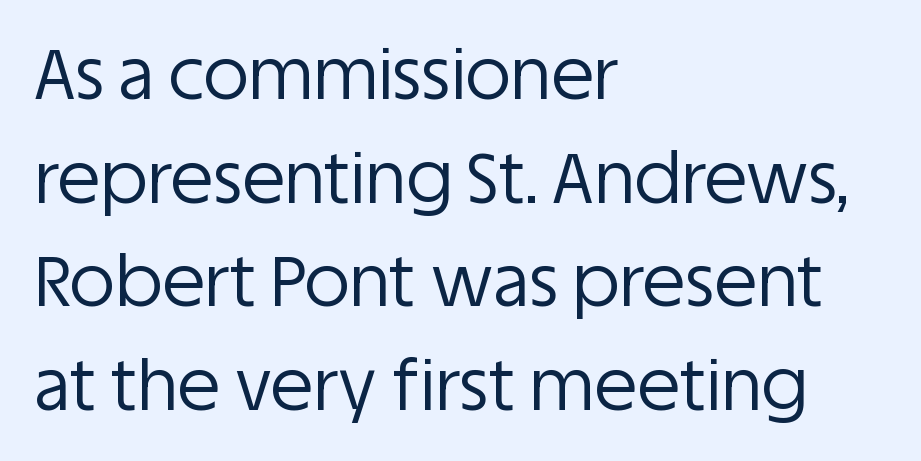
Notice how the passage keeps a crisp vertical edge on the left only. Do the characters align in a grid? No, the font is proportional. Italic: no, the glyphs are upright roman. Summary of vertical rhythm: regular, with standard interline spacing.
